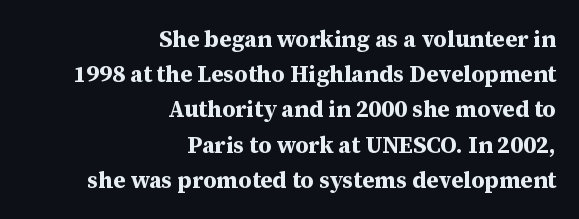
Quick note: underline off. Alignment: flush right. The vertical gap from one line to the next is medium. The lettering stays uniformly vertical, giving the passage a roman look. Strong, thick strokes mark this as bold type.
